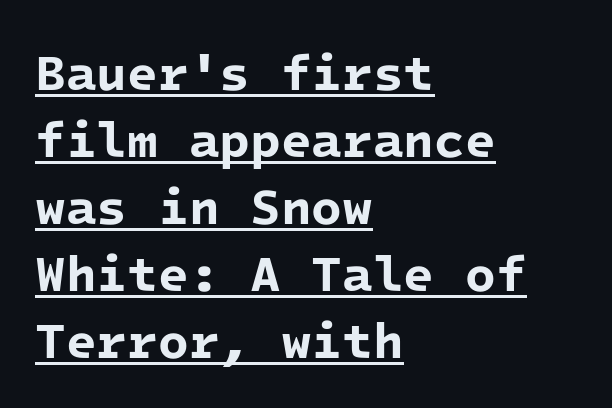
The image shows 50 px bold sans-serif type, monospaced; set left-aligned, normal line spacing (1.34x), normal letter spacing, underlined; low stroke contrast and a medium x-height.
